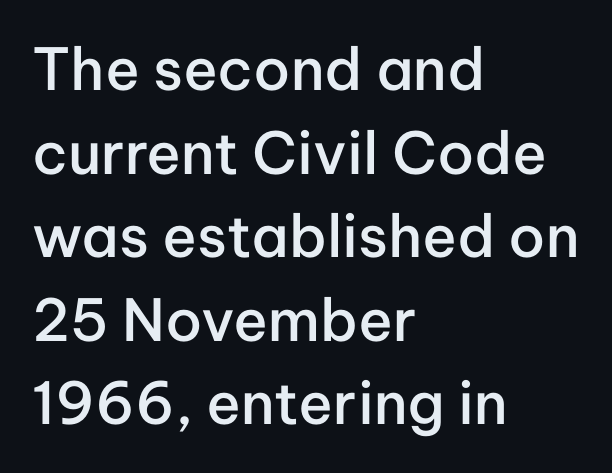
The image shows 58 px semibold sans-serif type, upright; set left-aligned, normal line spacing (1.44x), normal letter spacing, not underlined; low stroke contrast and a medium x-height.
